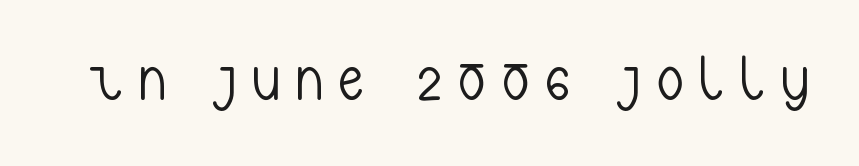
{"serif": "no", "italic": "no", "bold": "no", "weight": "light", "width": "condensed", "stroke_contrast": "low", "x_height": "medium", "monospaced": "no", "underline": "no", "letter_spacing": "wide", "letter_spacing_em": 0.28, "glyph_px": 63}
